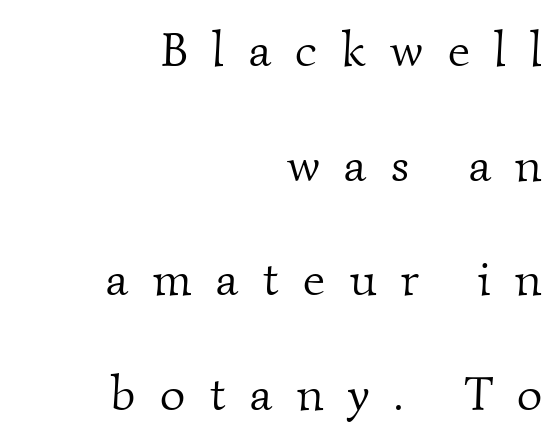
The face used here is rendered with a markedly widened letterfit. The designer went with a serif here, giving each stem small feet. Is the stroke heavy? The answer is a plain regular-or-lighter. Note the varied advance widths — an 'i' is clearly narrower than an 'm'.
